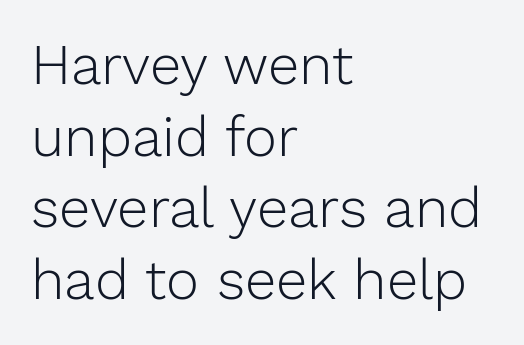
The passage shown is typed in a proportional face where columns would drift. The line-height multiplier appears to be the usual default. The cut favours lightness, reaching ordinary text weight at its darkest. The specimen omits any rule beneath the text block's lines.
